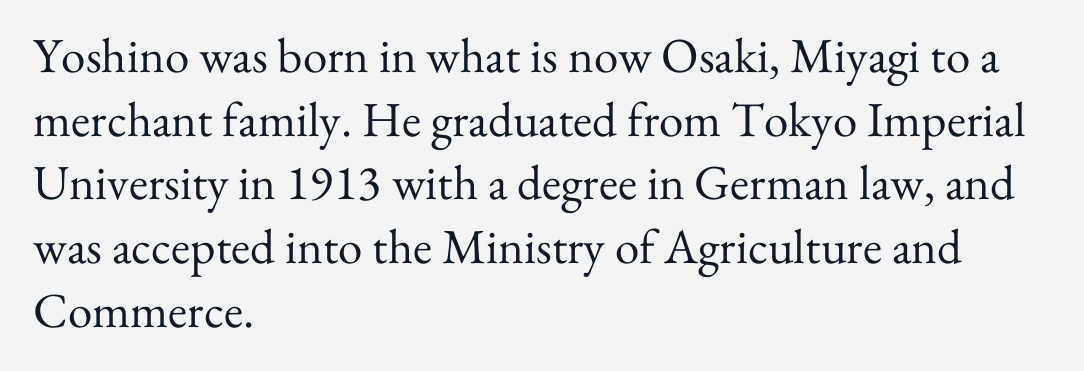
{"serif": "yes", "italic": "no", "bold": "no", "weight": "regular", "width": "normal", "stroke_contrast": "medium", "x_height": "small", "monospaced": "no", "underline": "no", "align": "left", "line_spacing": "normal", "line_spacing_ratio": 1.3, "letter_spacing": "normal", "letter_spacing_em": 0.0, "glyph_px": 49}
